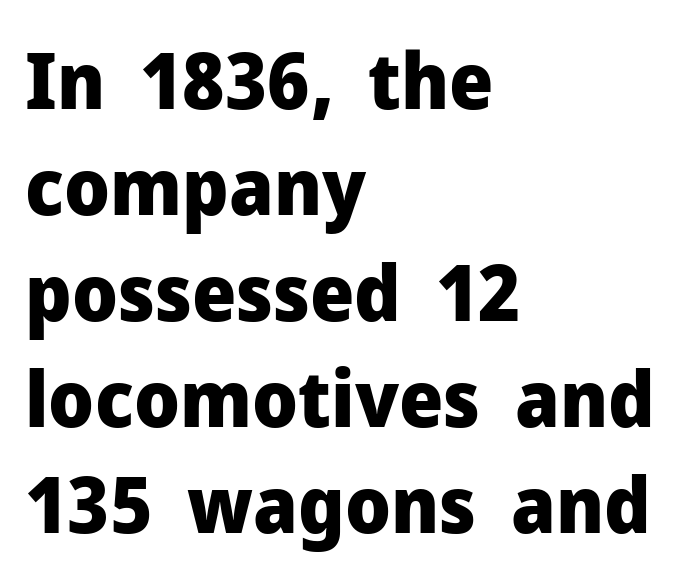
The foot of each line stays bare and open. Do the letters lean? They stand straight. I'd call this a sans setting — the letters go barefoot. A typesetter would call this proportional, since set widths differ per character. Look at the stroke-to-counter ratio: heavy, a bold.
